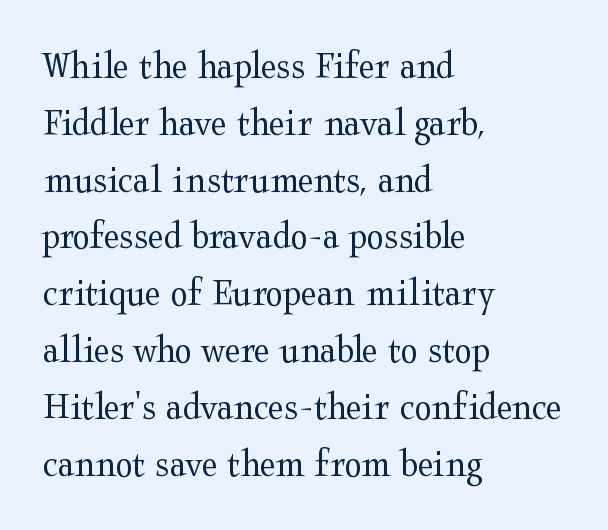
The image shows 40 px regular-weight, wide serif type, upright; set left-aligned, normal line spacing (1.42x), normal letter spacing, not underlined; medium stroke contrast and a medium x-height.
